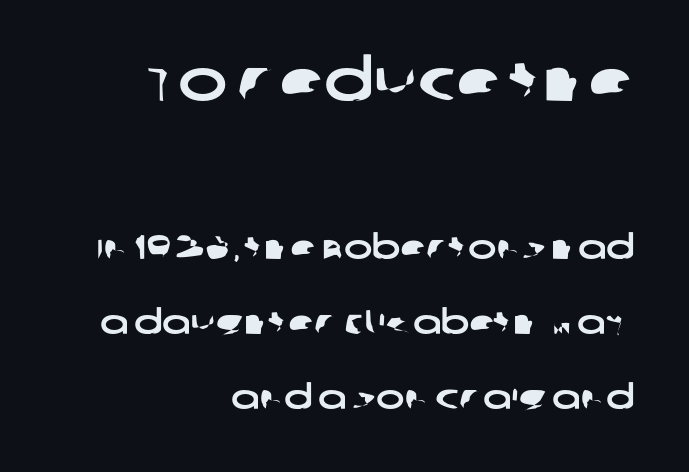
{"serif": "no", "width": "wide", "stroke_contrast": "low", "x_height": "large", "monospaced": "no", "underline": "no", "align": "right", "line_spacing": "loose", "line_spacing_ratio": 2.2, "letter_spacing": "normal", "letter_spacing_em": 0.0, "larger_block": "first", "size_ratio": 1.74, "glyph_px": 59}
